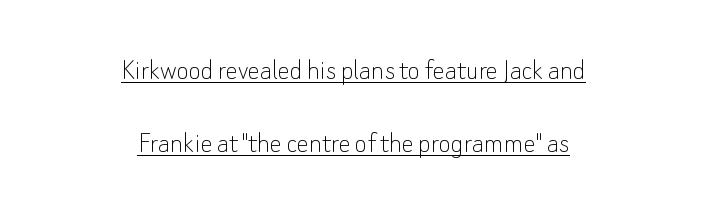
The image shows 30 px thin sans-serif type, upright; set centered, loose line spacing (2.44x), normal letter spacing, underlined; low stroke contrast and a small x-height.
